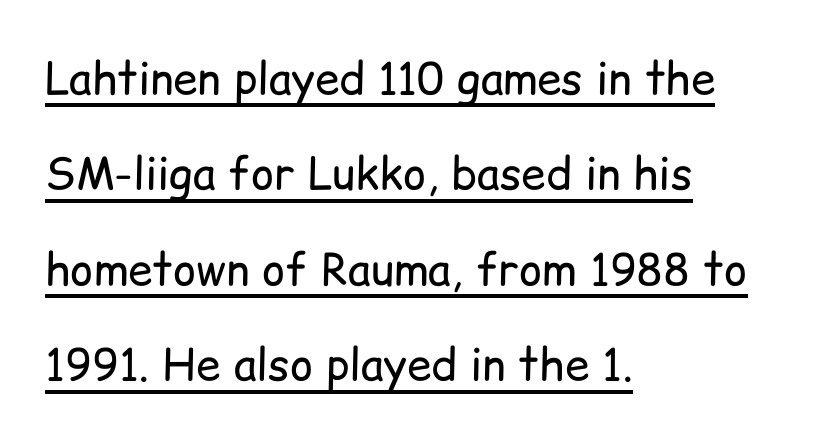
{"serif": "no", "italic": "no", "bold": "no", "weight": "regular", "width": "normal", "stroke_contrast": "low", "x_height": "medium", "monospaced": "no", "underline": "yes", "align": "left", "line_spacing": "loose", "line_spacing_ratio": 2.17, "letter_spacing": "normal", "letter_spacing_em": 0.0, "glyph_px": 44}
